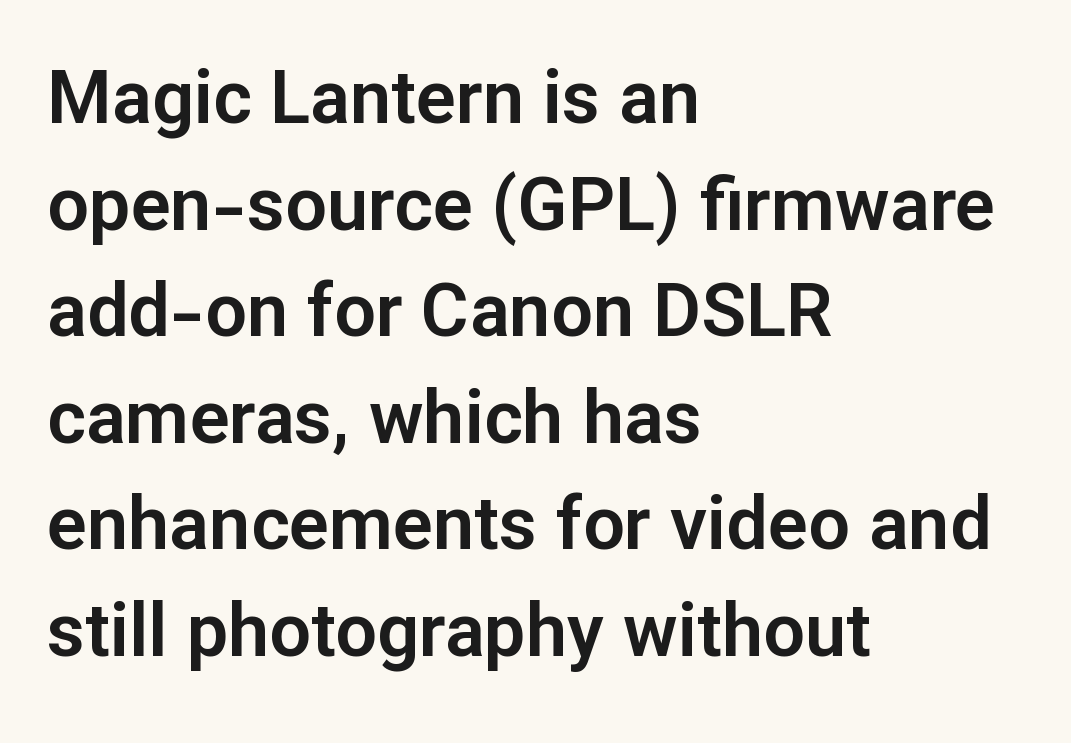
The line texture is even and compact thanks to regular tracking. Upright lettering throughout. The designer left line spacing at the default. Typeset ragged right — the left edge is the straight one. The typeface chosen for these lines omits serifs. Beneath every word, the page is bare.
